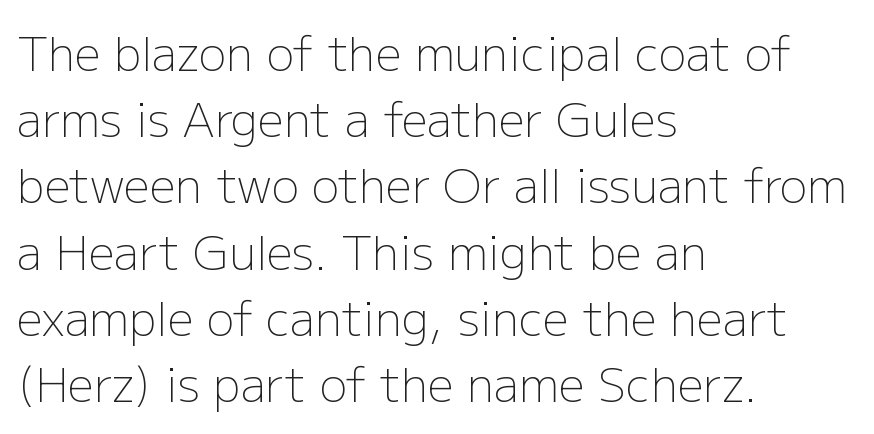
The image shows 46 px light sans-serif type, upright; set left-aligned, normal line spacing (1.44x), normal letter spacing, not underlined; low stroke contrast and a medium x-height.
